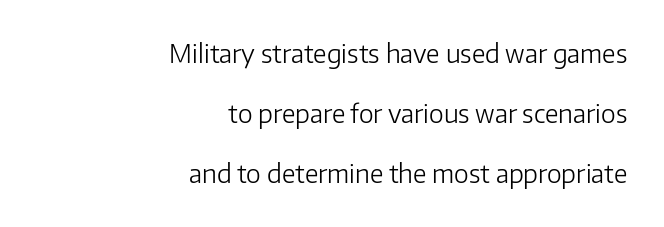
Q: Is the text bold? A: No.
Q: Is the text italic (slanted)? A: No, it is upright.
Q: Is the text underlined? A: No.
Q: How is the paragraph aligned? A: Right-aligned.
Q: Is the spacing between letters normal or unusually wide? A: Normal.
Q: Is the spacing between lines tight, normal or loose? A: Loose.
